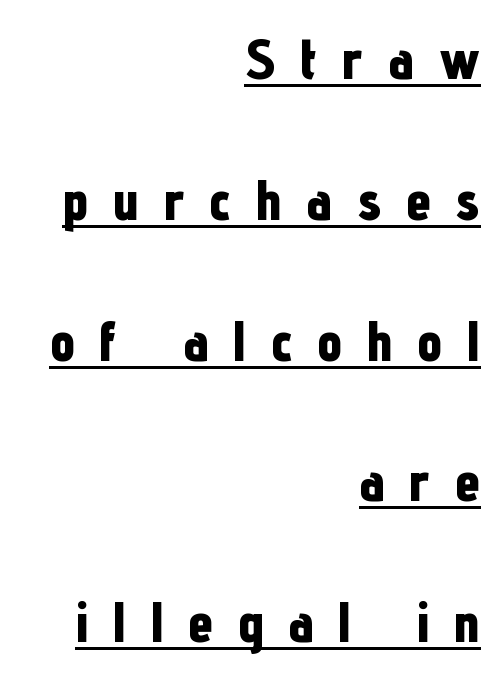
Decoration check: the copy is underlined. This is sans-serif lettering, the kind often seen on screens and signage. This is roman type, the default non-slanted kind. Each letter keeps its own natural width here, so spacing adapts to shape. This block would shrink considerably if given ordinary leading; it's expanded now.
